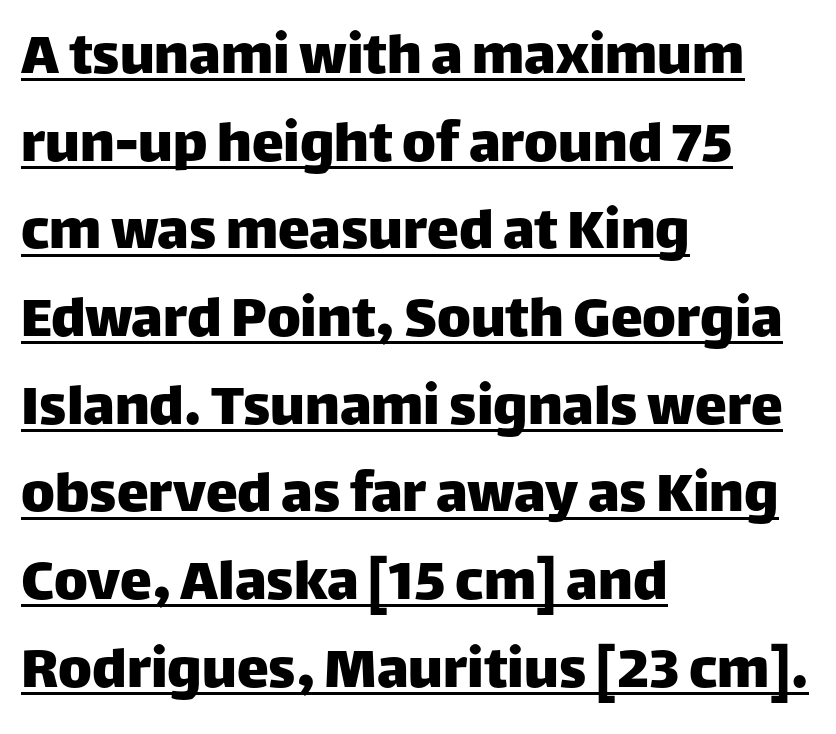
{"serif": "no", "italic": "no", "width": "normal", "stroke_contrast": "low", "x_height": "large", "monospaced": "no", "underline": "yes", "align": "left", "line_spacing": "normal", "line_spacing_ratio": 1.37, "letter_spacing": "normal", "letter_spacing_em": 0.0, "glyph_px": 64}
